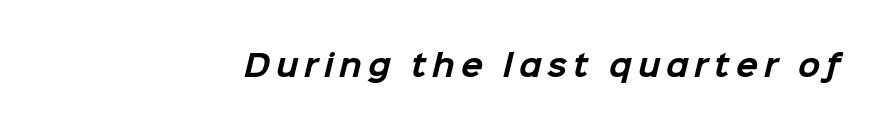
I'd describe the lettering as bold — thick and assertive. Grotesque or geometric, the face here clearly has no serifs. Look at the tracking — it's clearly loosened, letters drifting apart. The letters advance in unequal steps, a hallmark of proportional type. The gap between lines stays unmarked.
